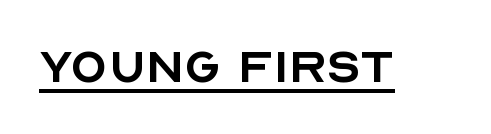
{"serif": "no", "italic": "no", "bold": "no", "weight": "regular", "width": "normal", "x_height": "large", "monospaced": "no", "underline": "yes", "letter_spacing": "normal", "letter_spacing_em": 0.0, "glyph_px": 60}
